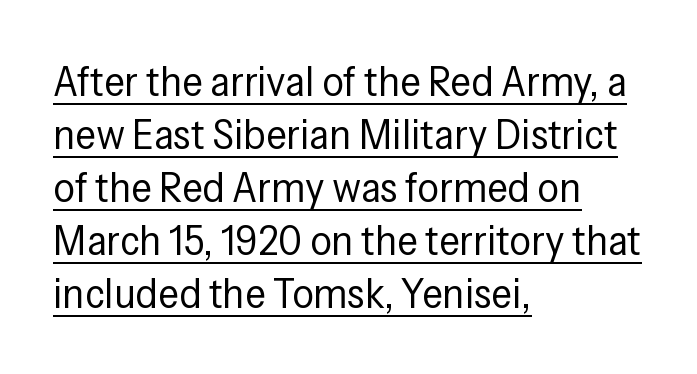
The specimen includes a rule beneath the text block's lines. The rendering uses natural spacing where letterforms have individual widths. Each word holds together tightly as a unit, with standard inter-letter gaps. The lettering holds an erect, upright posture throughout.
